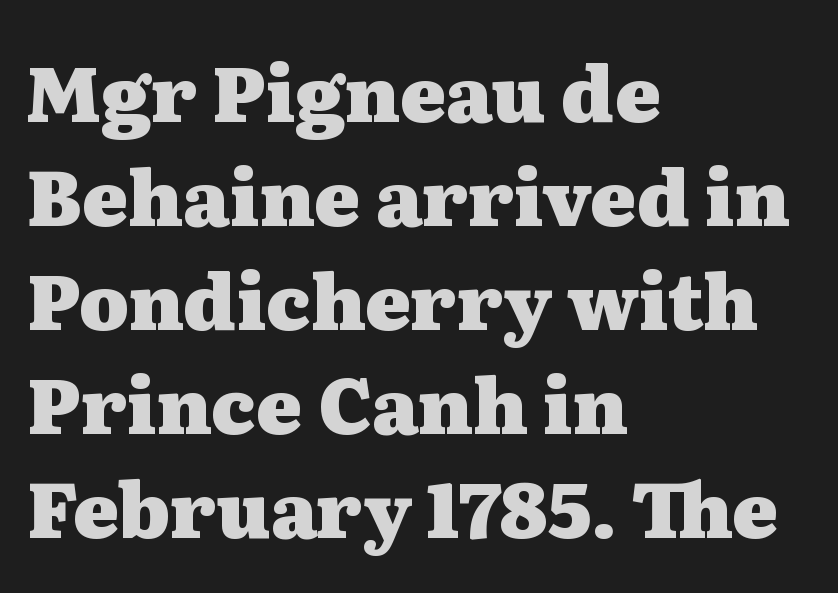
Q: Is the text bold? A: Yes.
Q: Is the text italic (slanted)? A: No, it is upright.
Q: Is the typeface a serif or a sans-serif typeface? A: Serif.
Q: Is the text underlined? A: No.
Q: How is the paragraph aligned? A: Left-aligned.
Q: Is the spacing between letters normal or unusually wide? A: Normal.
Q: Is the spacing between lines tight, normal or loose? A: Normal.
Q: Width (condensed, normal, or wide)? A: Wide.
Q: Stroke contrast? A: Medium.
Q: x-height? A: Medium.
Q: Monospaced? A: No.
